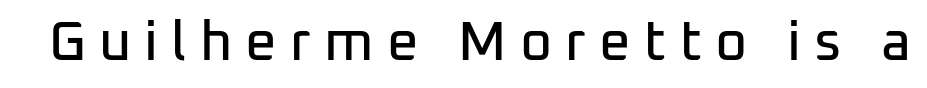
Q: Is the text italic (slanted)? A: No, it is upright.
Q: Is the typeface a serif or a sans-serif typeface? A: Sans-serif.
Q: Is the text underlined? A: No.
Q: Is the spacing between letters normal or unusually wide? A: Unusually wide.
Q: Width (condensed, normal, or wide)? A: Normal.
Q: Stroke contrast? A: Low.
Q: x-height? A: Medium.
Q: Monospaced? A: No.
